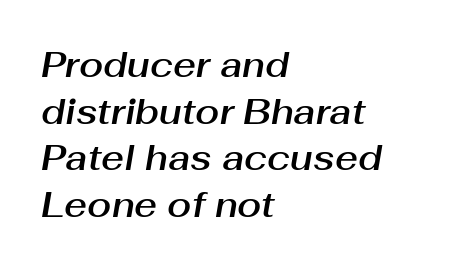
Bare-footed words on every line. Horizontally, the lines are justified to the leading edge only. Successive baselines arrive at the customary interval. The letters advance in unequal steps, a hallmark of proportional type.
